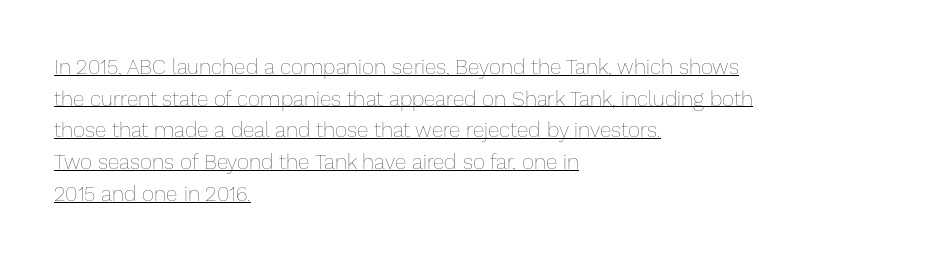
The image shows 21 px text type, upright; set left-aligned, normal line spacing (1.51x), normal letter spacing, underlined.
